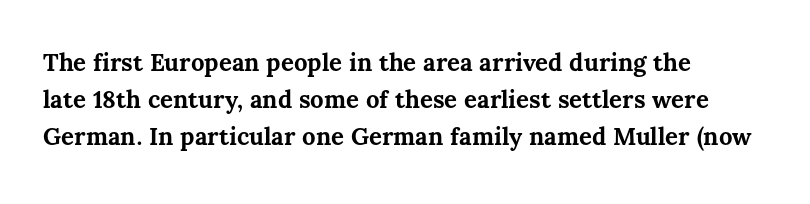
The image shows 24 px bold type, upright; set left-aligned, normal line spacing (1.55x), normal letter spacing, not underlined.
